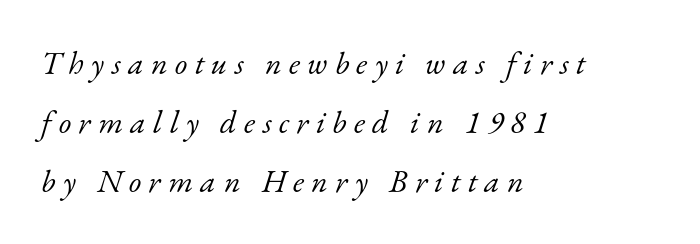
Q: Is the text bold? A: No.
Q: Is the text italic (slanted)? A: Yes, it leans right by about 17 degrees.
Q: Is the typeface a serif or a sans-serif typeface? A: Serif.
Q: Is the text underlined? A: No.
Q: How is the paragraph aligned? A: Left-aligned.
Q: Is the spacing between letters normal or unusually wide? A: Unusually wide.
Q: Width (condensed, normal, or wide)? A: Normal.
Q: Stroke contrast? A: Low.
Q: x-height? A: Small.
Q: Monospaced? A: No.
